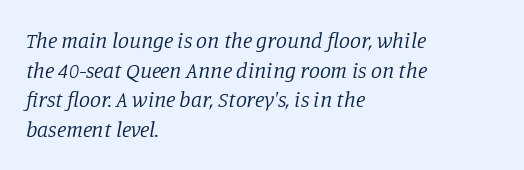
Q: Is the text bold? A: No.
Q: Is the text italic (slanted)? A: Yes, it leans right by about 11 degrees.
Q: Is the text underlined? A: No.
Q: How is the paragraph aligned? A: Left-aligned.
Q: Is the spacing between letters normal or unusually wide? A: Normal.
Q: Is the spacing between lines tight, normal or loose? A: Normal.
